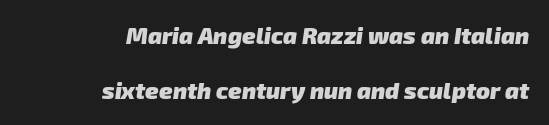
The image shows 23 px bold type; set right-aligned, loose line spacing (2.4x), normal letter spacing, not underlined.
